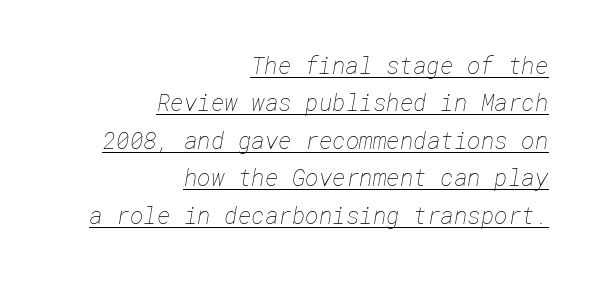
The image shows 23 px text type; set right-aligned, normal line spacing (1.63x), normal letter spacing, underlined.
